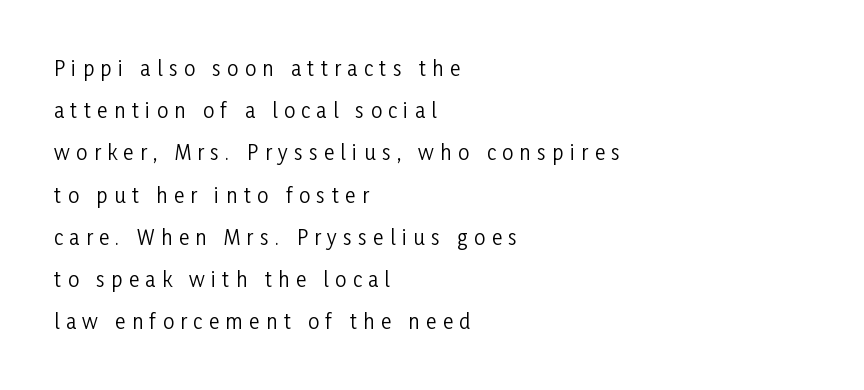
Summary of weight: not heavy and not bold. Here the glyphs are tracked loosely, breaking word shapes into spaced letters. This sample is left-justified, so line endings fall wherever the words run out. Letters rest on an invisible, unmarked baseline.
